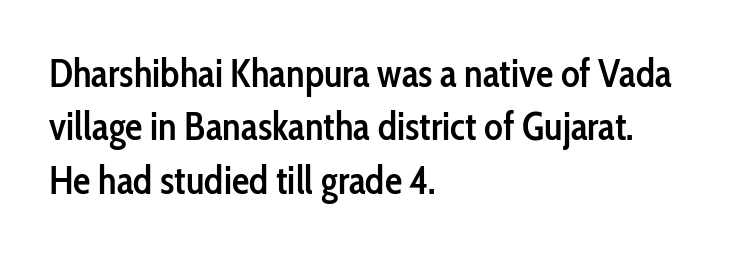
In terms of leading, this rendering sits right in the middle. Do the characters align in a grid? No, the font is proportional. Each glyph is drawn with semibold strokes, heavier than normal yet not fully bold. A classic flush-left, rag-right setting is used for this passage.
